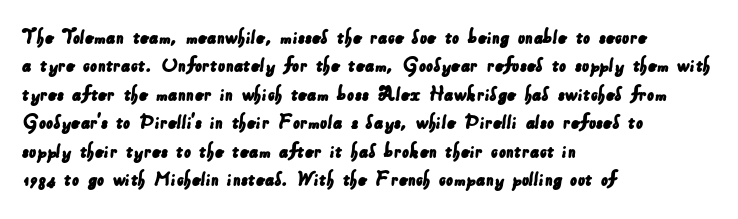
{"underline": "no", "align": "left", "line_spacing": "normal", "line_spacing_ratio": 1.29, "letter_spacing": "normal", "letter_spacing_em": 0.0, "glyph_px": 22}
